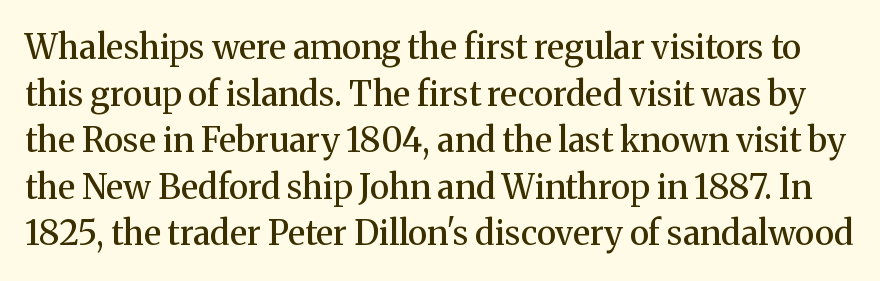
The image shows 34 px semibold serif type, upright; set normal line spacing (1.37x), normal letter spacing, not underlined; medium stroke contrast and a medium x-height.
